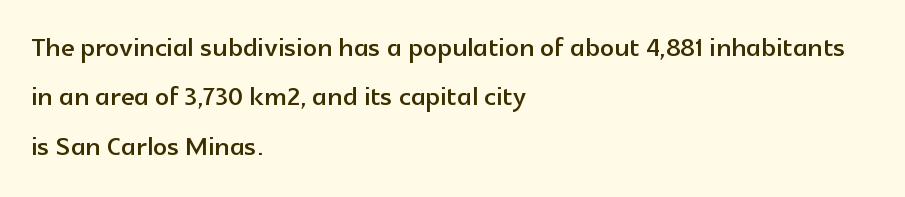
{"serif": "no", "italic": "no", "width": "normal", "x_height": "medium", "monospaced": "no", "underline": "no", "align": "left", "line_spacing": "normal", "line_spacing_ratio": 1.41, "letter_spacing": "normal", "letter_spacing_em": 0.0, "glyph_px": 35}
